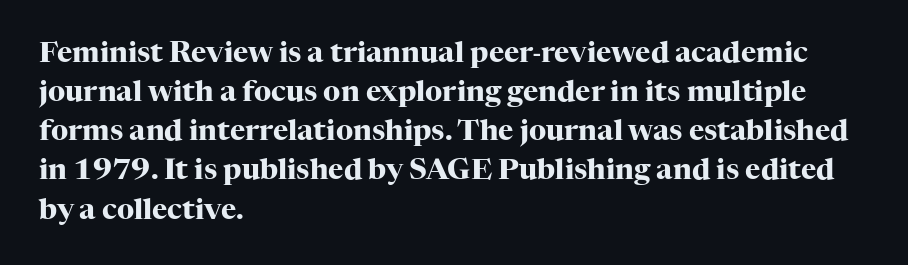
The image shows 29 px heavy serif type, upright; set left-aligned, normal line spacing (1.35x), normal letter spacing, not underlined; high stroke contrast and a medium x-height.
